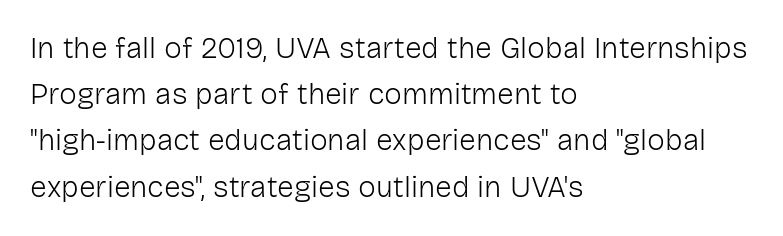
Q: Is the text bold? A: No.
Q: Is the text italic (slanted)? A: No, it is upright.
Q: Is the typeface a serif or a sans-serif typeface? A: Sans-serif.
Q: Is the text underlined? A: No.
Q: How is the paragraph aligned? A: Left-aligned.
Q: Is the spacing between letters normal or unusually wide? A: Normal.
Q: Is the spacing between lines tight, normal or loose? A: Normal.
Q: Width (condensed, normal, or wide)? A: Normal.
Q: Stroke contrast? A: Low.
Q: x-height? A: Medium.
Q: Monospaced? A: No.
